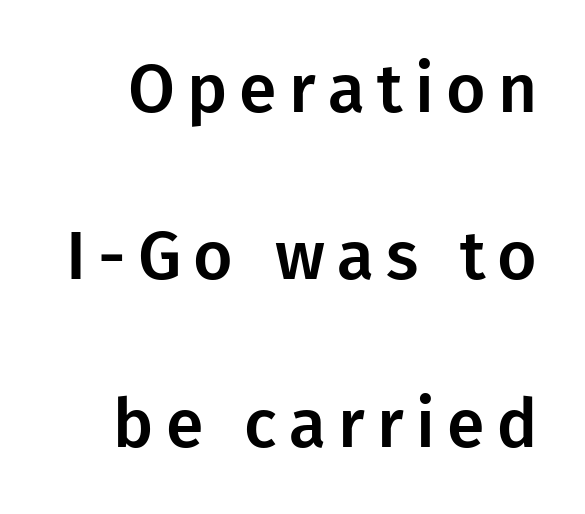
Is this a fixed-width face? No — the glyphs have proportional, varying widths. Observe the absence of serifs on each vertical stroke in this sample. The typography opts for an upright posture over an oblique one. The space between consecutive lines is lavish. The words here are not underlined.
